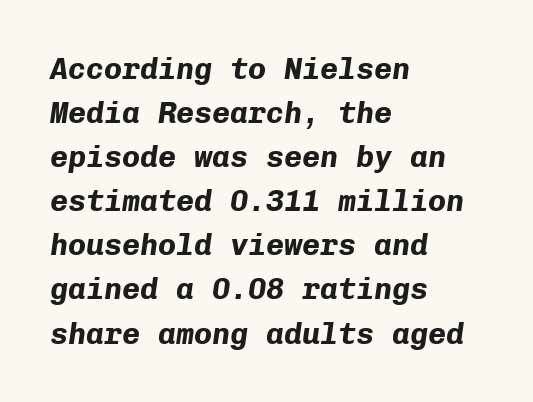
Here the designer chose a console-style face with uniform glyph widths. Each new line begins a customary step beneath the previous one. Compared with typical body copy, the letter spacing here is the same. The setting favours the left margin, as ordinary paragraphs usually do.
